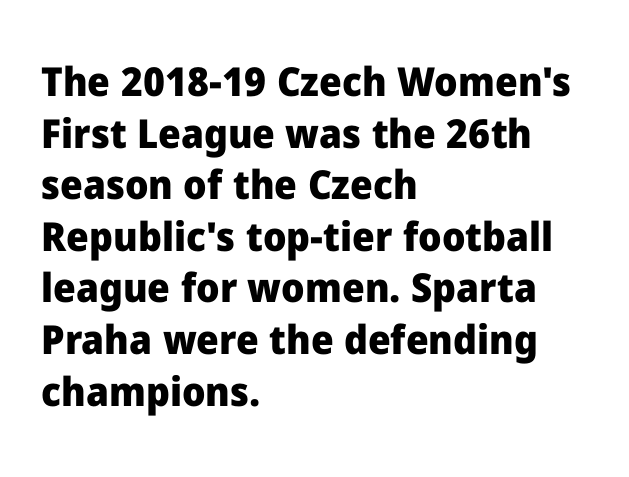
{"serif": "no", "italic": "no", "bold": "yes", "weight": "heavy", "width": "normal", "stroke_contrast": "low", "x_height": "medium", "monospaced": "no", "underline": "no", "align": "left", "line_spacing": "normal", "line_spacing_ratio": 1.29, "letter_spacing": "normal", "letter_spacing_em": 0.0, "glyph_px": 40}
